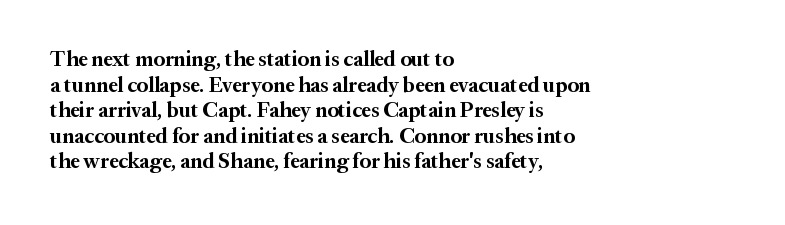
The image shows 21 px bold type, upright; set left-aligned, line spacing 1.22x, normal letter spacing, not underlined.
